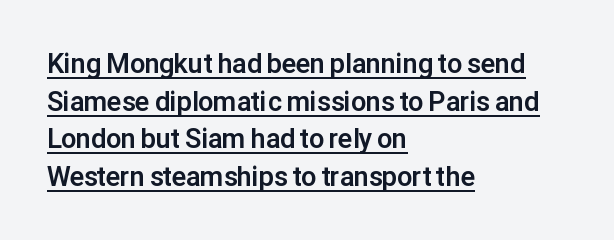
The compositor pushed each line to the left boundary. A dark, heavy texture on the line: the type is bold. Does the leading feel generous? No, just average. The horizontal fit of the characters is conventional and even. The letters stand upright; this is a roman face.
